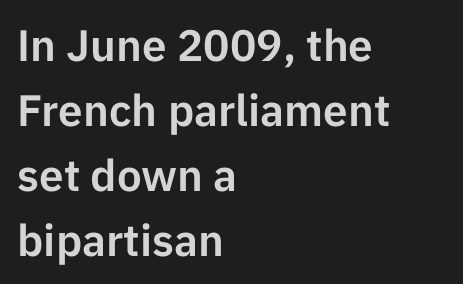
Check where the strokes stop: nothing finishes them off — pure sans. Is there much room between lines? A standard amount, neither cramped nor airy. Rendered with straight, roman letterforms. Leftover space on each line is placed entirely after the last word. The glyphs are unaccompanied by any horizontal stroke below them. These lines keep a tight, regular rhythm from letter to letter.
